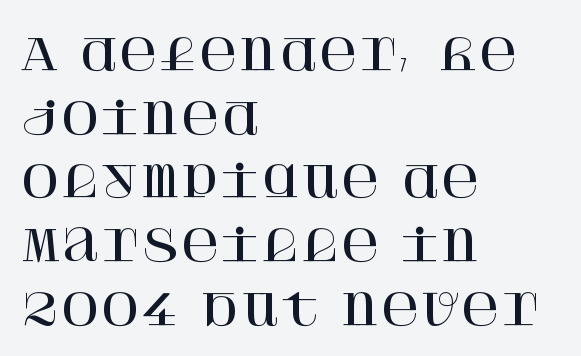
The tracking reads as untouched default to a designer's eye. Clear beneath every line of the passage. Does the copy run flush right? No — it runs flush left. The typography opts for an upright posture over an oblique one. Leading matches the norm, producing a regular column.
